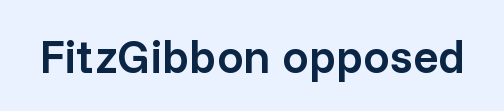
The image shows 47 px semibold sans-serif type, upright; set normal letter spacing, not underlined; low stroke contrast and a medium x-height.
